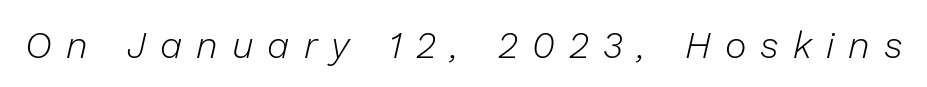
The image shows 37 px light type, italic (leaning right); set unusually wide letter spacing (+0.38 em), not underlined; low stroke contrast and a medium x-height.
